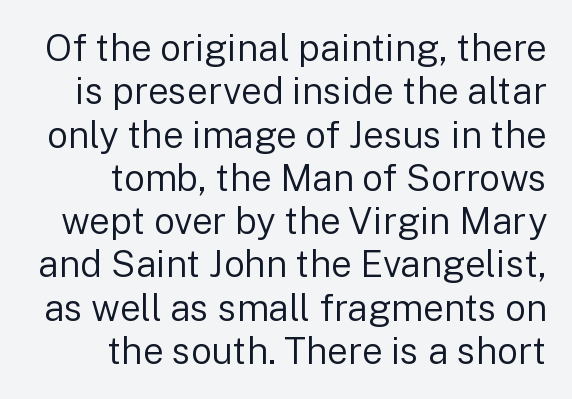
Varying glyph widths throughout — classic text-font behaviour. Glance below the letters and you will spot only blank space. Each word holds together tightly as a unit, with standard inter-letter gaps. The face looks like a standard text weight, possibly lighter. This sample is right-justified, so line beginnings fall wherever the words allow.
